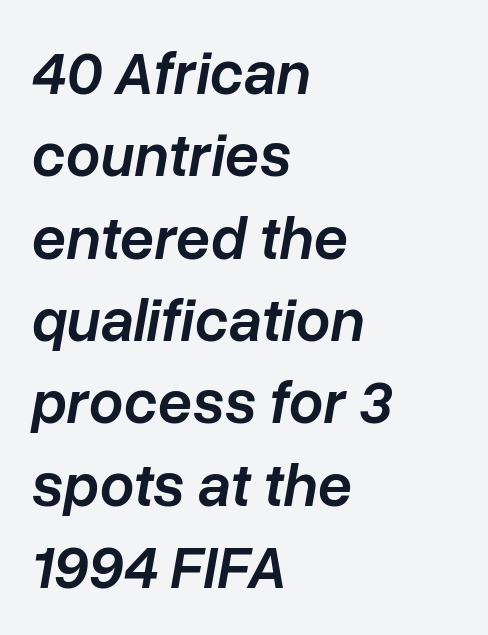
{"italic": "yes", "lean": "right", "slant_degrees": 10, "bold": "semi", "weight": "semibold", "width": "normal", "stroke_contrast": "low", "x_height": "medium", "monospaced": "no", "underline": "no", "align": "left", "line_spacing": "normal", "line_spacing_ratio": 1.35, "letter_spacing": "normal", "letter_spacing_em": 0.0, "glyph_px": 61}
